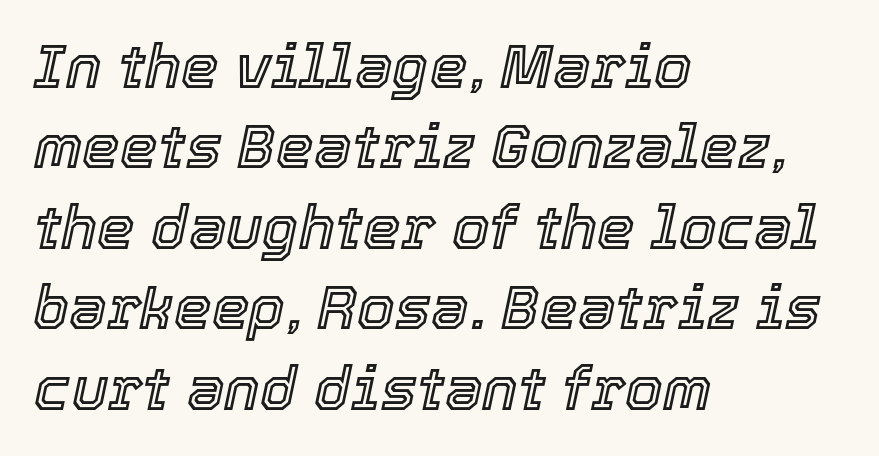
The image shows 60 px text type, italic (leaning right); set left-aligned, normal line spacing (1.34x), normal letter spacing, not underlined; a medium x-height.
